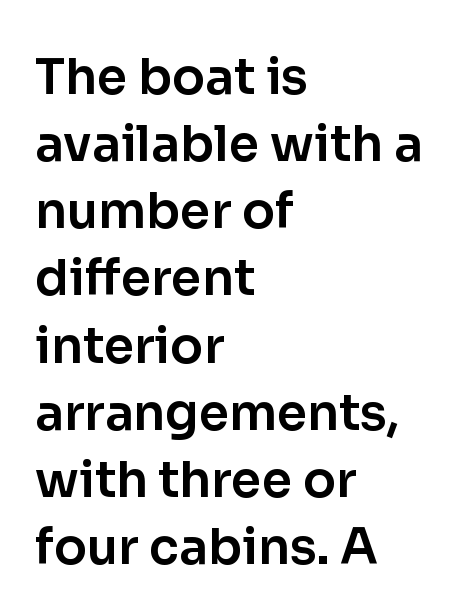
{"serif": "no", "italic": "no", "width": "normal", "stroke_contrast": "low", "x_height": "medium", "monospaced": "no", "underline": "no", "align": "left", "line_spacing": "normal", "line_spacing_ratio": 1.37, "letter_spacing": "normal", "letter_spacing_em": 0.0, "glyph_px": 49}
